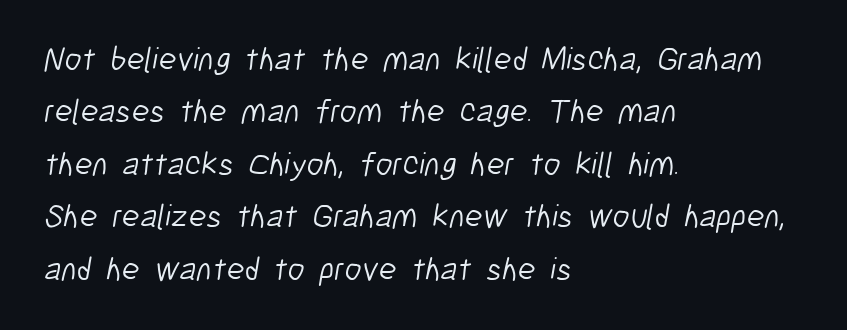
The typeface has the unassuming heft of standard copy or less. A student would call this left alignment; a typographer would say flush left, rag right. If you measured baseline to baseline, you'd find a middling distance. A typesetter would call this zero additional tracking. Note the varied advance widths — an 'i' is clearly narrower than an 'm'.
